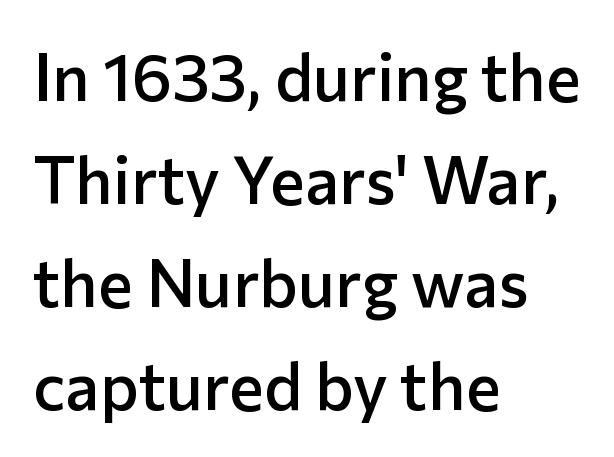
{"serif": "no", "italic": "no", "bold": "semi", "weight": "semibold", "width": "normal", "stroke_contrast": "low", "x_height": "medium", "monospaced": "no", "underline": "no", "align": "left", "line_spacing": "normal", "line_spacing_ratio": 1.56, "letter_spacing": "normal", "letter_spacing_em": 0.0, "glyph_px": 66}
